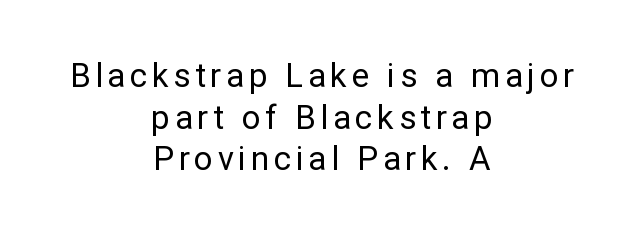
Q: Is the text bold? A: No.
Q: Is the text italic (slanted)? A: No, it is upright.
Q: Is the typeface a serif or a sans-serif typeface? A: Sans-serif.
Q: Is the text underlined? A: No.
Q: How is the paragraph aligned? A: Centered.
Q: Is the spacing between lines tight, normal or loose? A: Normal.
Q: Width (condensed, normal, or wide)? A: Normal.
Q: Stroke contrast? A: Low.
Q: x-height? A: Medium.
Q: Monospaced? A: No.
